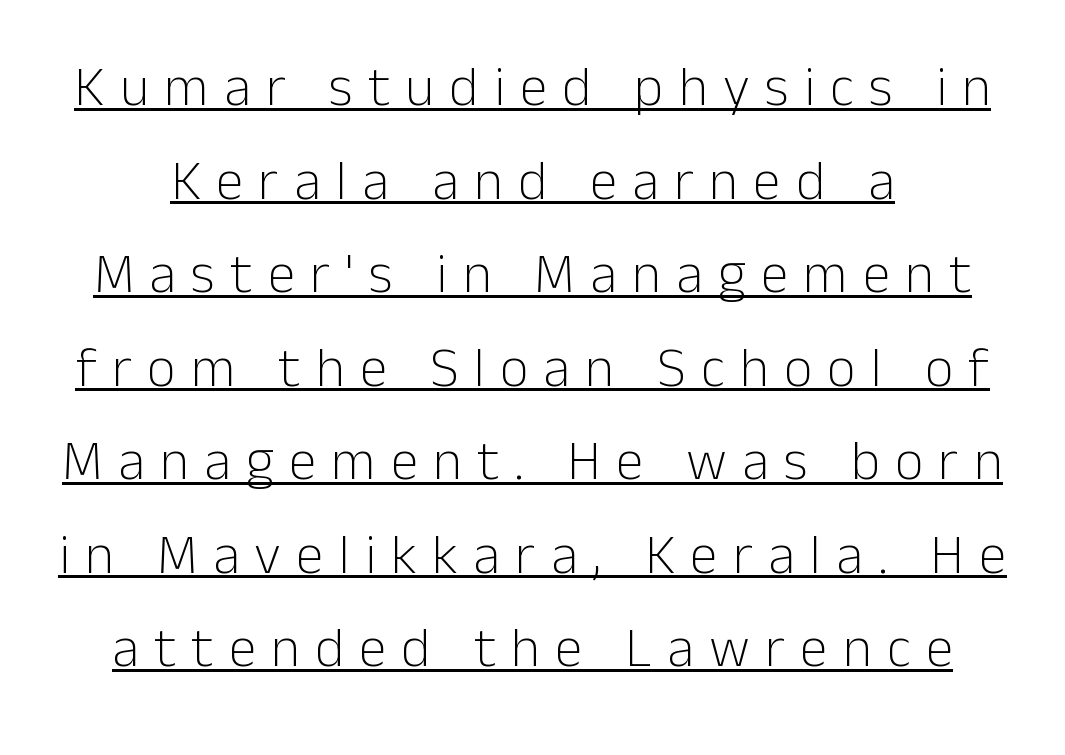
The image shows 56 px light sans-serif type, upright; set normal line spacing (1.67x), unusually wide letter spacing (+0.27 em), underlined; low stroke contrast and a medium x-height.
